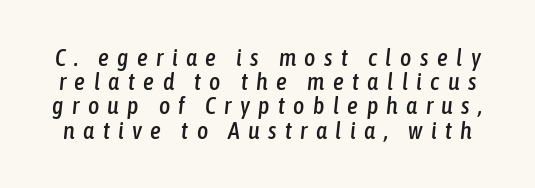
An italicized treatment has been applied to the whole sample. The foot of each line stays bare and open. You could barely slide anything between these rows. The rendering inserts visible extra space after every character.
